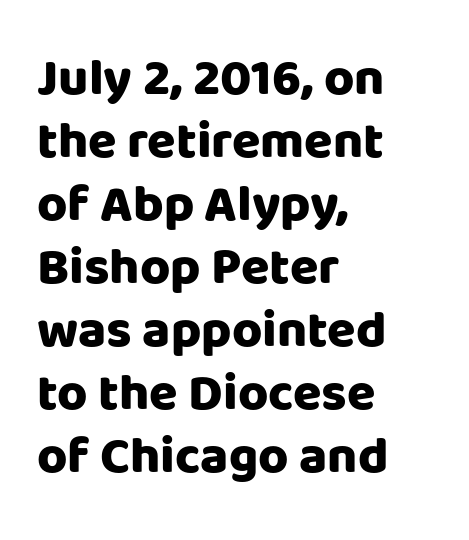
Q: Is the text bold? A: Yes.
Q: Is the text italic (slanted)? A: No, it is upright.
Q: Is the typeface a serif or a sans-serif typeface? A: Sans-serif.
Q: Is the text underlined? A: No.
Q: How is the paragraph aligned? A: Left-aligned.
Q: Is the spacing between letters normal or unusually wide? A: Normal.
Q: Width (condensed, normal, or wide)? A: Normal.
Q: Stroke contrast? A: Low.
Q: x-height? A: Large.
Q: Monospaced? A: No.
